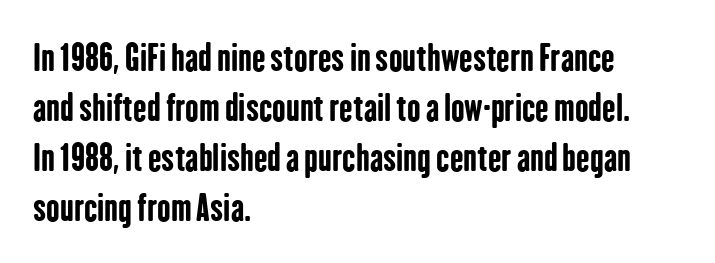
Leftover space on each line is placed entirely after the last word. To sum up the face: it is a sans, with no serifs. Typographic density is high because the face is bold. Posture: straight, roman, zero tilt. The line texture is even and compact thanks to regular tracking. A normal amount of white space separates one row of letters from the next.
